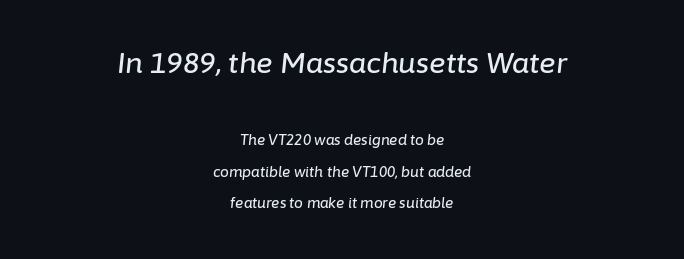
{"italic": "yes", "lean": "right", "slant_degrees": 6, "width": "normal", "stroke_contrast": "low", "x_height": "medium", "monospaced": "no", "underline": "no", "align": "center", "line_spacing": "loose", "line_spacing_ratio": 2.25, "letter_spacing": "normal", "letter_spacing_em": 0.0, "larger_block": "first", "size_ratio": 2.0, "glyph_px": 28}
